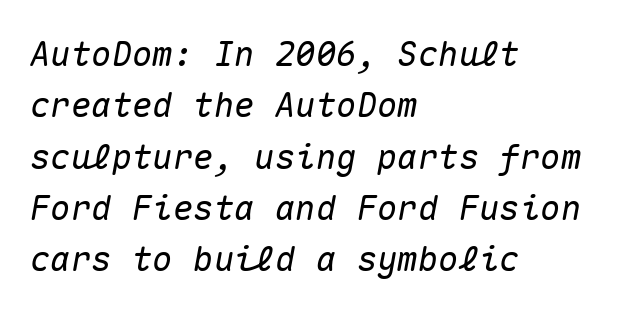
Is this a fixed-width face? Yes — each glyph sits in an identical cell. Characters follow at the spacing the type designer built in. The specimen reads as italic at a glance. The glyphs are unaccompanied by any horizontal stroke below them.
